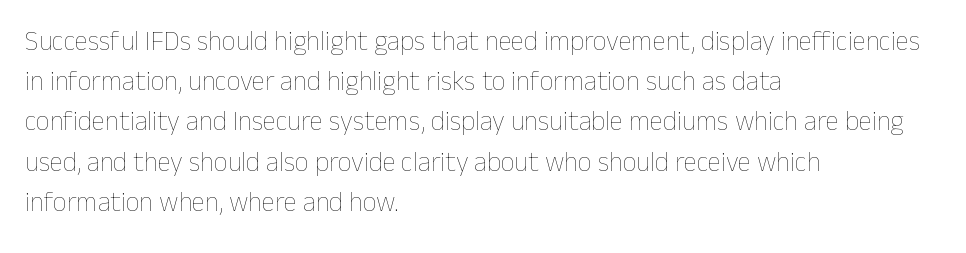
Q: Is the text bold? A: No.
Q: Is the text italic (slanted)? A: No, it is upright.
Q: Is the text underlined? A: No.
Q: How is the paragraph aligned? A: Left-aligned.
Q: Is the spacing between letters normal or unusually wide? A: Normal.
Q: Is the spacing between lines tight, normal or loose? A: Normal.
